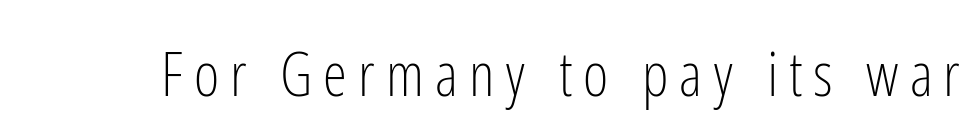
The lettering holds an erect, upright posture throughout. The weight tops out at a normal text grade. The passage shown is typed in a proportional face where columns would drift. Regarding serifs, this sample does without them. The foot of each line stays bare and open.
